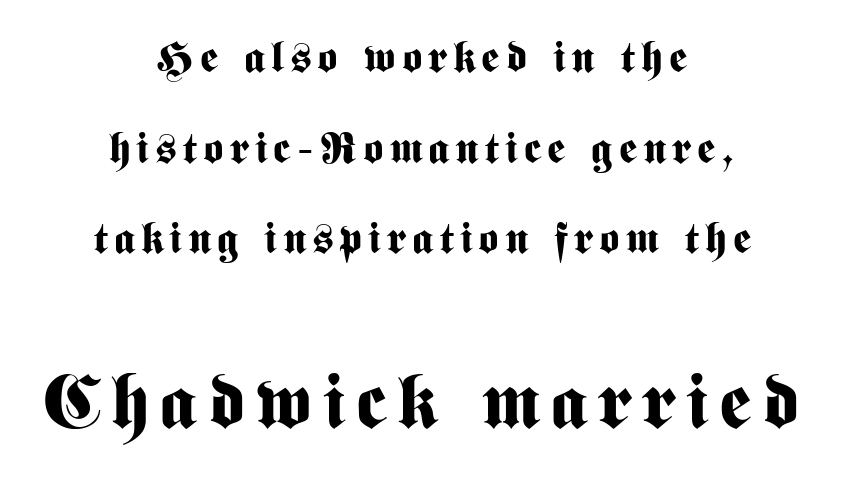
The image shows 76 px bold, condensed sans-serif type, upright; set centered, loose line spacing (2.11x), not underlined; the second (bottom) block is 1.77x larger; medium stroke contrast and a medium x-height.
